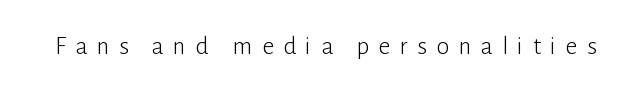
{"italic": "no", "bold": "no", "underline": "no", "letter_spacing": "wide", "letter_spacing_em": 0.36, "glyph_px": 26}
